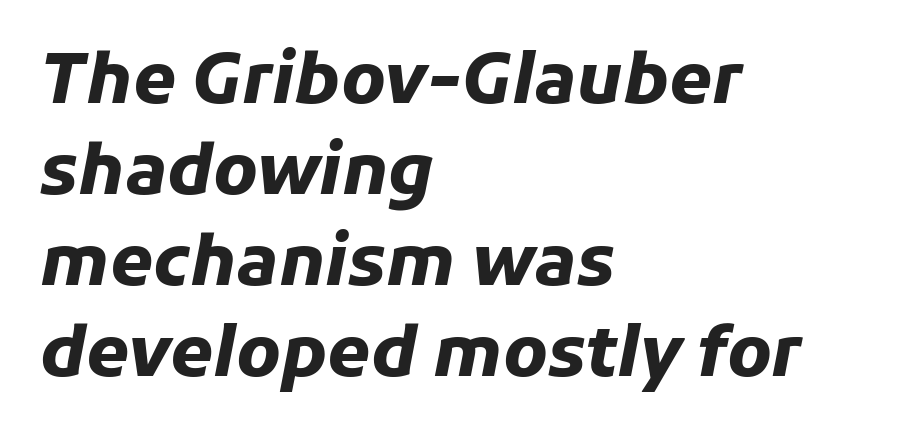
Q: Is the text bold? A: Yes.
Q: Is the text italic (slanted)? A: Yes, it leans right by about 11 degrees.
Q: Is the text underlined? A: No.
Q: How is the paragraph aligned? A: Left-aligned.
Q: Is the spacing between letters normal or unusually wide? A: Normal.
Q: Is the spacing between lines tight, normal or loose? A: Normal.
Q: Width (condensed, normal, or wide)? A: Normal.
Q: Stroke contrast? A: Low.
Q: x-height? A: Medium.
Q: Monospaced? A: No.
